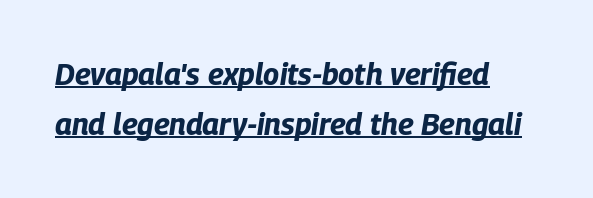
The image shows 30 px bold, condensed type, italic (leaning right); set left-aligned, normal line spacing (1.67x), normal letter spacing, underlined; low stroke contrast and a large x-height.
